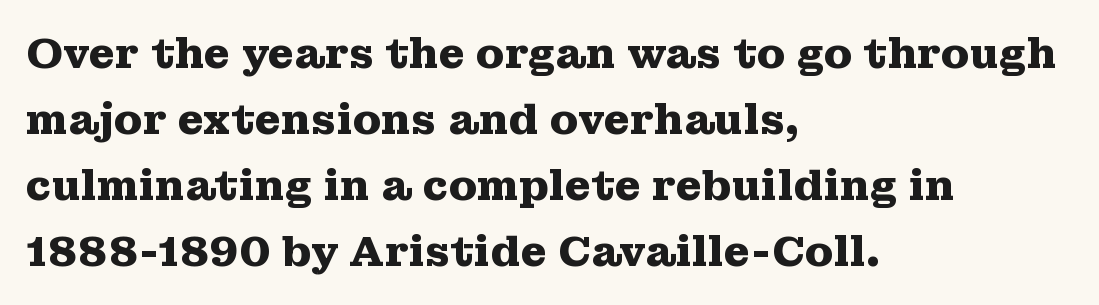
Upright lettering throughout. Heft: maximum for text — a bold. No word sits above an underline. These lines keep a tight, regular rhythm from letter to letter.
